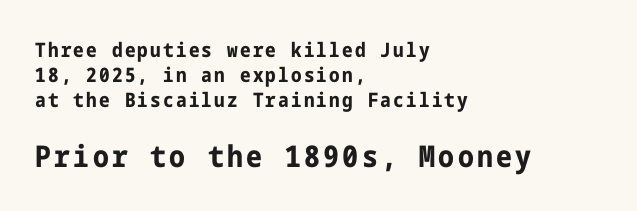
{"serif": "no", "italic": "no", "bold": "yes", "weight": "bold", "width": "condensed", "stroke_contrast": "low", "x_height": "medium", "underline": "no", "align": "left", "line_spacing": "normal", "line_spacing_ratio": 1.25, "larger_block": "second", "size_ratio": 1.5, "glyph_px": 30}
